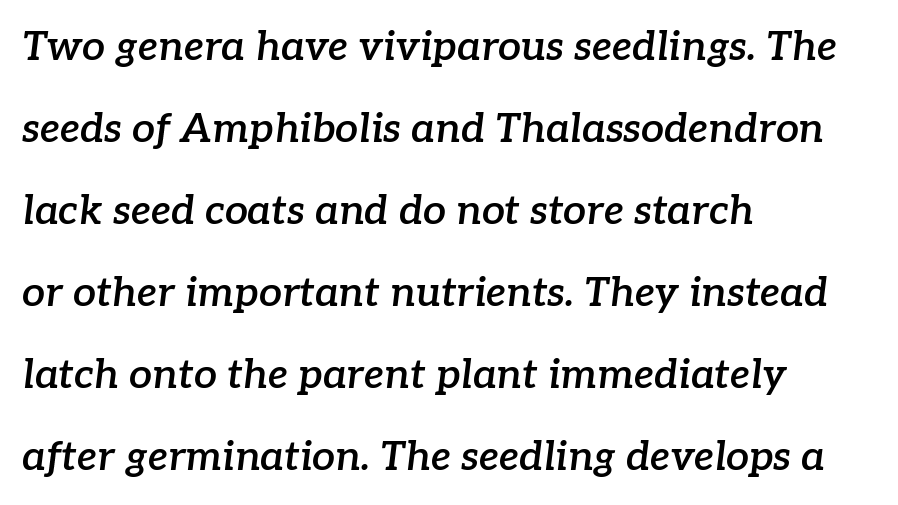
The image shows 41 px semibold serif type, italic (leaning right); set left-aligned, loose line spacing (2.0x), normal letter spacing, not underlined; low stroke contrast and a medium x-height.
